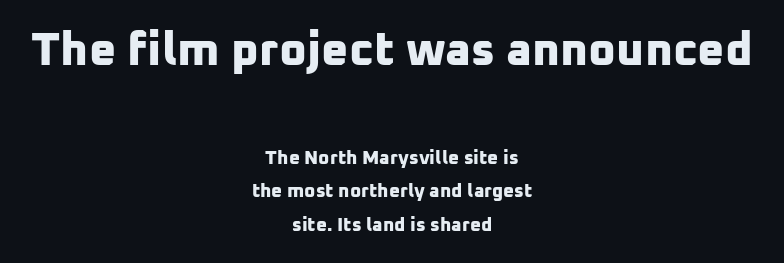
{"serif": "no", "bold": "yes", "weight": "bold", "width": "normal", "stroke_contrast": "low", "x_height": "medium", "monospaced": "no", "underline": "no", "align": "center", "line_spacing_ratio": 1.77, "letter_spacing": "normal", "letter_spacing_em": 0.0, "larger_block": "first", "size_ratio": 2.47, "glyph_px": 47}
